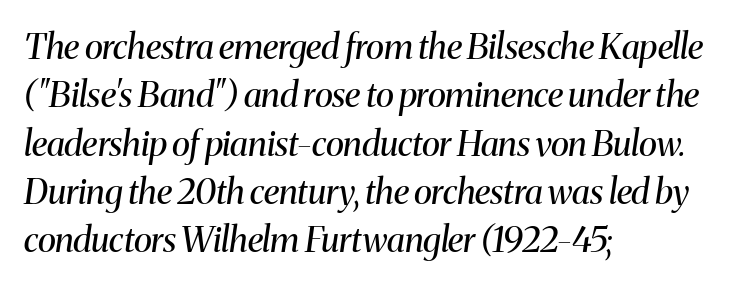
Q: Is the text bold? A: No.
Q: Is the text italic (slanted)? A: Yes, it leans right by about 8 degrees.
Q: Is the typeface a serif or a sans-serif typeface? A: Serif.
Q: Is the text underlined? A: No.
Q: How is the paragraph aligned? A: Left-aligned.
Q: Is the spacing between letters normal or unusually wide? A: Normal.
Q: Is the spacing between lines tight, normal or loose? A: Normal.
Q: Width (condensed, normal, or wide)? A: Normal.
Q: Stroke contrast? A: Medium.
Q: x-height? A: Medium.
Q: Monospaced? A: No.
